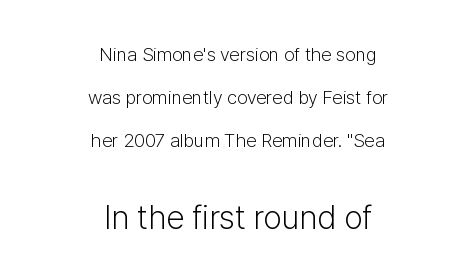
Q: Is the text bold? A: No.
Q: Is the text italic (slanted)? A: No, it is upright.
Q: Is the typeface a serif or a sans-serif typeface? A: Sans-serif.
Q: Is the text underlined? A: No.
Q: How is the paragraph aligned? A: Centered.
Q: Is the spacing between letters normal or unusually wide? A: Normal.
Q: Is the spacing between lines tight, normal or loose? A: Loose.
Q: Which block of text is set in a larger size, the first (top) or the second (bottom)? A: The second (bottom) one.
Q: Width (condensed, normal, or wide)? A: Normal.
Q: Stroke contrast? A: Low.
Q: x-height? A: Medium.
Q: Monospaced? A: No.
